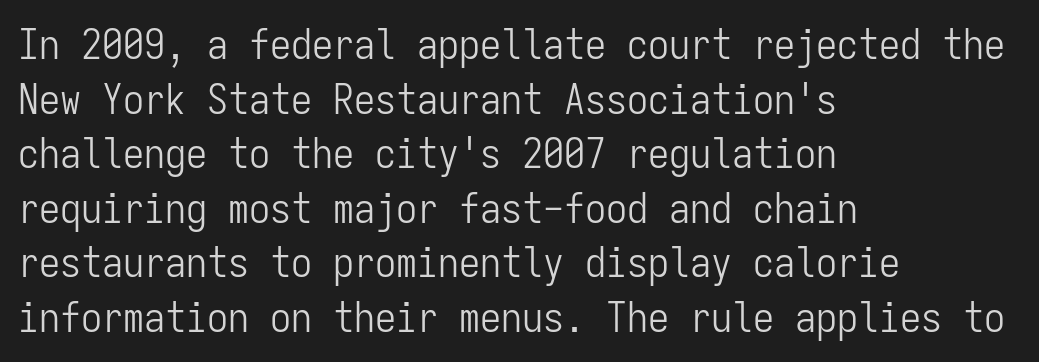
Q: Is the text bold? A: No.
Q: Is the text italic (slanted)? A: No, it is upright.
Q: Is the typeface a serif or a sans-serif typeface? A: Sans-serif.
Q: Is the text underlined? A: No.
Q: How is the paragraph aligned? A: Left-aligned.
Q: Is the spacing between letters normal or unusually wide? A: Normal.
Q: Is the spacing between lines tight, normal or loose? A: Normal.
Q: Width (condensed, normal, or wide)? A: Condensed.
Q: Stroke contrast? A: Low.
Q: x-height? A: Medium.
Q: Monospaced? A: Yes.
